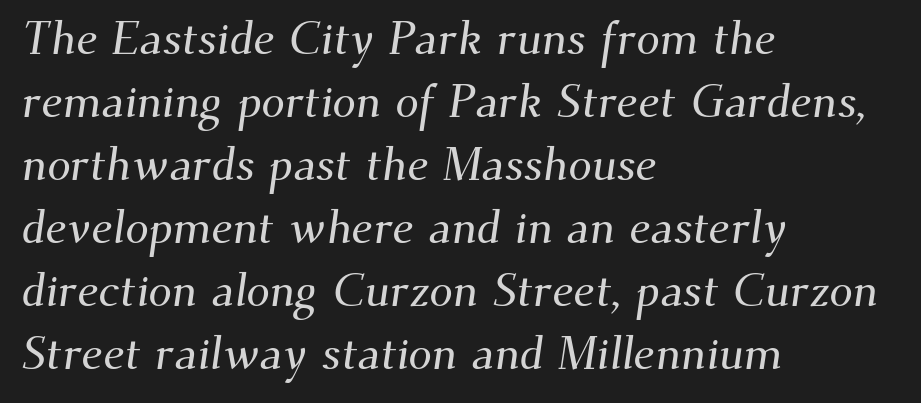
{"serif": "yes", "width": "normal", "stroke_contrast": "medium", "x_height": "small", "monospaced": "no", "underline": "no", "align": "left", "line_spacing": "normal", "line_spacing_ratio": 1.34, "letter_spacing": "normal", "letter_spacing_em": 0.0, "glyph_px": 47}
